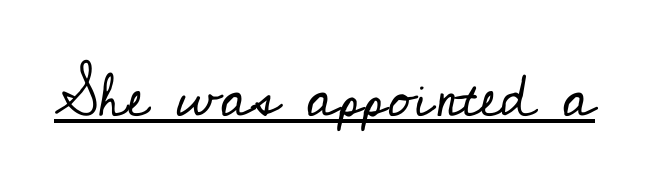
{"serif": "yes", "bold": "no", "weight": "regular", "width": "normal", "stroke_contrast": "low", "x_height": "small", "monospaced": "no", "underline": "yes", "letter_spacing": "normal", "letter_spacing_em": 0.0, "glyph_px": 60}
